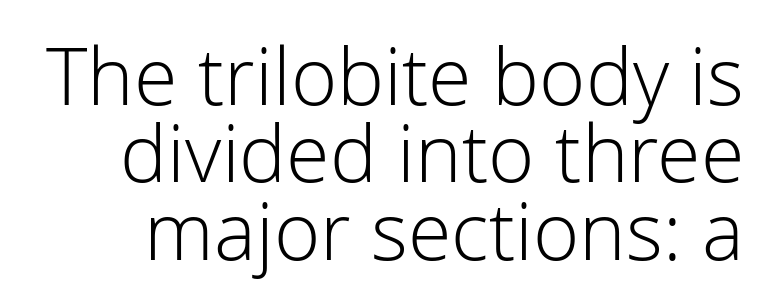
Q: Is the text bold? A: No.
Q: Is the text italic (slanted)? A: No, it is upright.
Q: Is the typeface a serif or a sans-serif typeface? A: Sans-serif.
Q: Is the text underlined? A: No.
Q: Is the spacing between letters normal or unusually wide? A: Normal.
Q: Is the spacing between lines tight, normal or loose? A: Tight.
Q: Width (condensed, normal, or wide)? A: Normal.
Q: Stroke contrast? A: Low.
Q: x-height? A: Medium.
Q: Monospaced? A: No.
